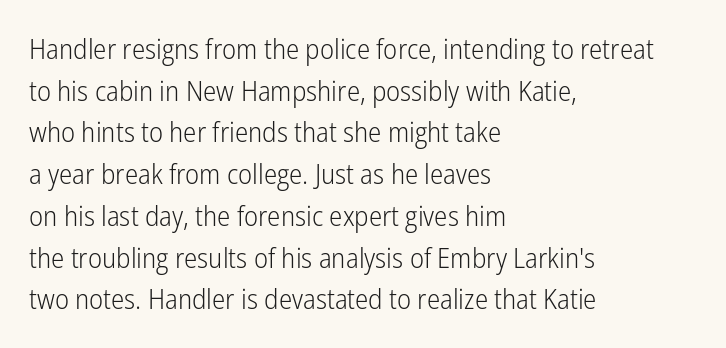
The image shows 28 px light, condensed sans-serif type, upright; set left-aligned, normal line spacing (1.49x), normal letter spacing, not underlined; low stroke contrast and a medium x-height.
